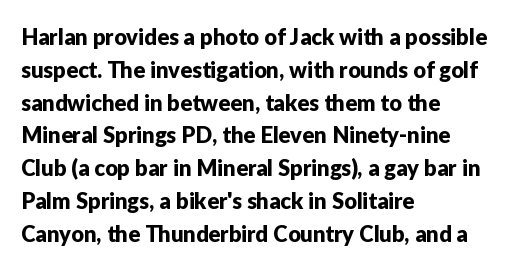
{"italic": "no", "underline": "no", "align": "left", "line_spacing": "normal", "line_spacing_ratio": 1.49, "letter_spacing": "normal", "letter_spacing_em": 0.0, "glyph_px": 22}
